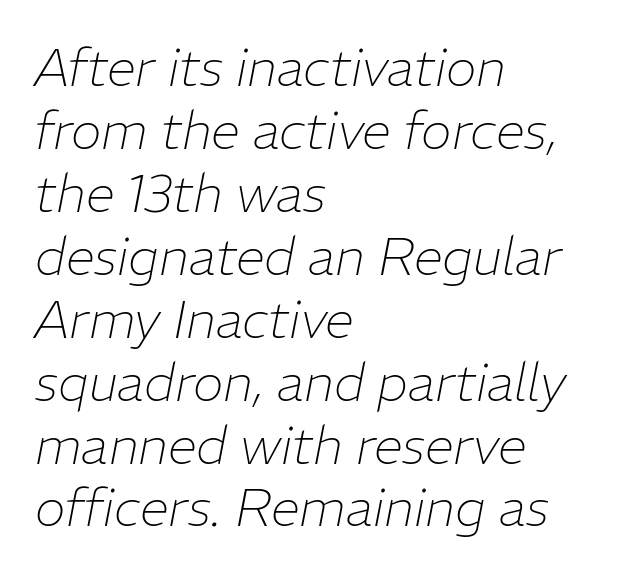
The foot of each line stays bare and open. Bold? No — there's no thickening of the strokes. The rendering applies a slant to the glyphs. Students, note that the glyphs here touch the page at normal intervals. Note the varied advance widths — an 'i' is clearly narrower than an 'm'. Casual observation: everything's shoved over to the left.
